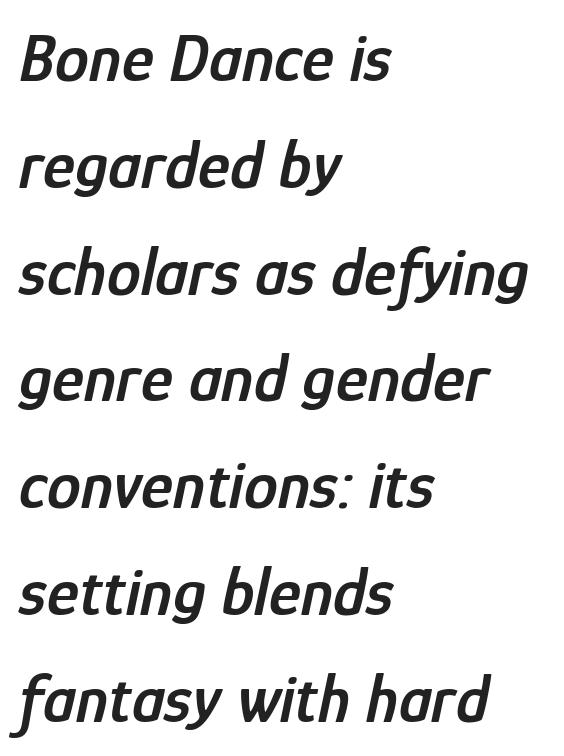
The image shows 68 px semibold, condensed type, italic (leaning right); set left-aligned, normal line spacing (1.57x), normal letter spacing, not underlined; low stroke contrast and a medium x-height.
